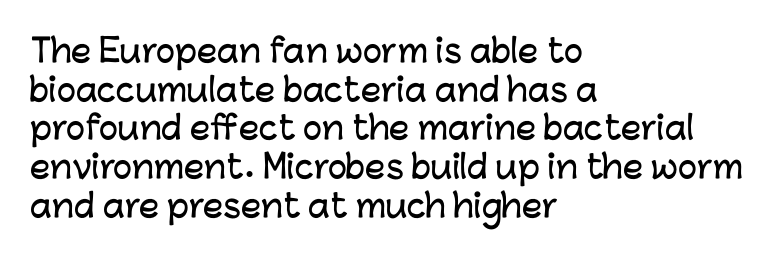
The image shows 32 px sans-serif type, upright; set left-aligned, line spacing 1.21x, normal letter spacing, not underlined; low stroke contrast and a medium x-height.
